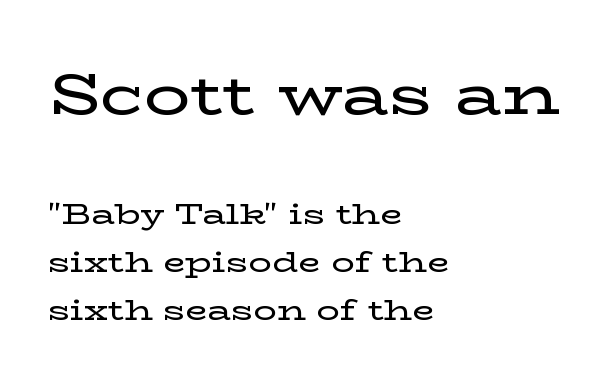
The image shows 58 px wide serif type, upright; set left-aligned, normal line spacing (1.66x), normal letter spacing, not underlined; the first (top) block is 2.0x larger; low stroke contrast and a medium x-height.
